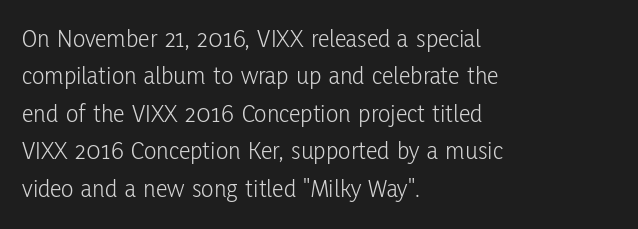
{"italic": "no", "bold": "no", "underline": "no", "align": "left", "line_spacing": "normal", "line_spacing_ratio": 1.44, "letter_spacing": "normal", "letter_spacing_em": 0.0, "glyph_px": 26}
